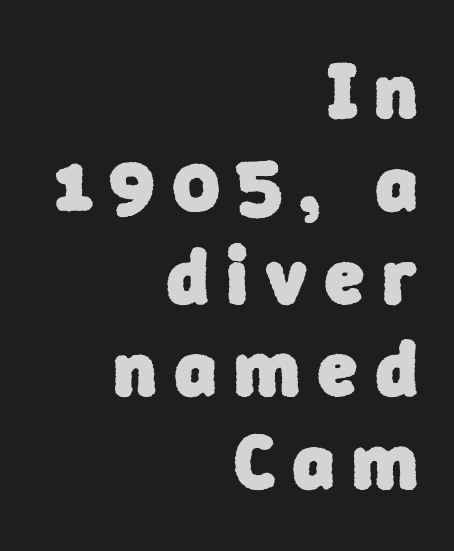
The image shows 78 px heavy sans-serif type; set right-aligned, line spacing 1.19x, unusually wide letter spacing (+0.24 em), not underlined; low stroke contrast and a medium x-height.
